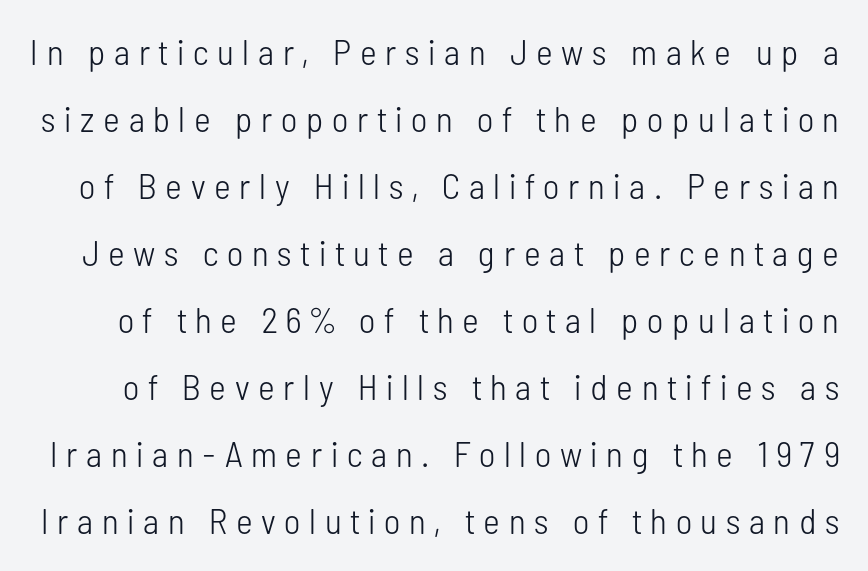
Q: Is the text bold? A: No.
Q: Is the text italic (slanted)? A: No, it is upright.
Q: Is the typeface a serif or a sans-serif typeface? A: Sans-serif.
Q: Is the text underlined? A: No.
Q: Is the spacing between letters normal or unusually wide? A: Unusually wide.
Q: Width (condensed, normal, or wide)? A: Condensed.
Q: Stroke contrast? A: Low.
Q: x-height? A: Medium.
Q: Monospaced? A: No.
